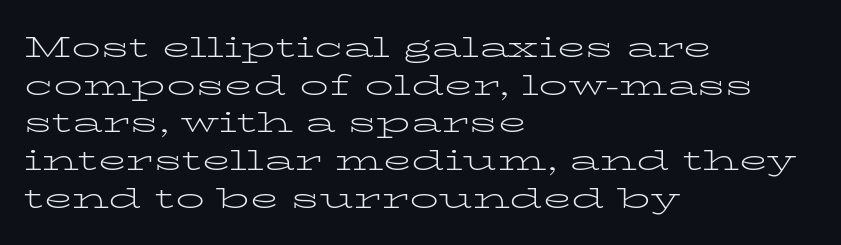
The image shows 29 px light, wide serif type, upright; set left-aligned, normal line spacing (1.3x), normal letter spacing, not underlined; low stroke contrast and a medium x-height.
